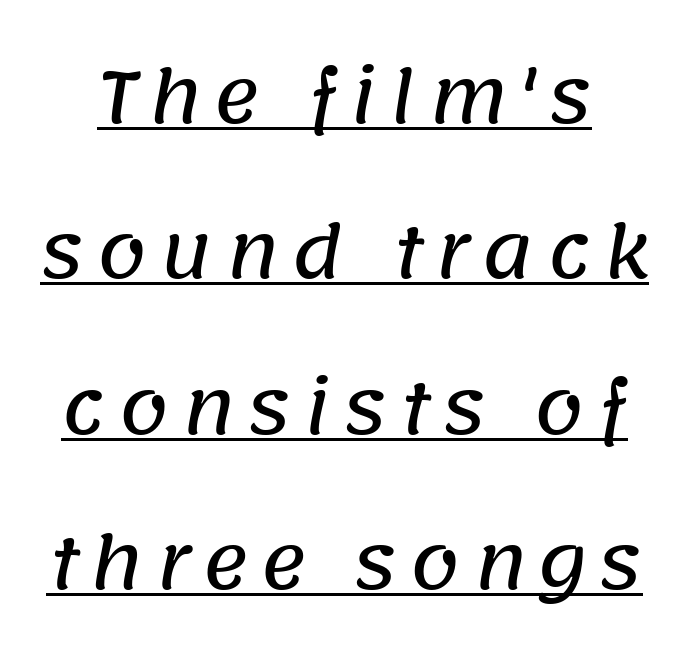
A continuous stroke trails under the words, as in a hyperlink. Look at the bottom of the vertical strokes: they stop flat, with no serifs. Varying glyph widths throughout — classic text-font behaviour. The passage shown stacks its lines with a broad gap.
